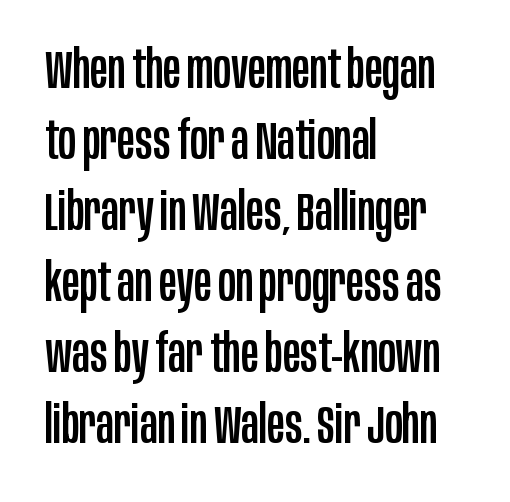
Q: Is the text italic (slanted)? A: No, it is upright.
Q: Is the typeface a serif or a sans-serif typeface? A: Sans-serif.
Q: Is the text underlined? A: No.
Q: How is the paragraph aligned? A: Left-aligned.
Q: Is the spacing between letters normal or unusually wide? A: Normal.
Q: Is the spacing between lines tight, normal or loose? A: Normal.
Q: Width (condensed, normal, or wide)? A: Condensed.
Q: Stroke contrast? A: Low.
Q: x-height? A: Large.
Q: Monospaced? A: No.
